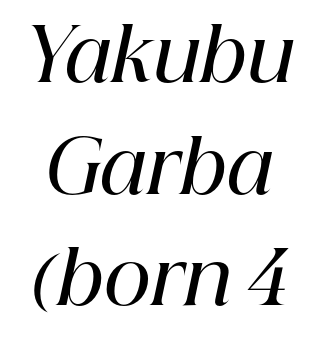
The image shows 73 px semibold serif type, italic (leaning right); set normal line spacing (1.53x), normal letter spacing, not underlined; high stroke contrast and a medium x-height.
